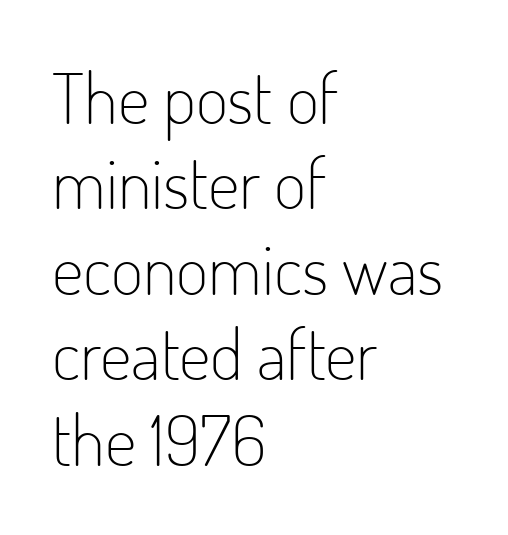
The image shows 70 px light, condensed sans-serif type, upright; set left-aligned, line spacing 1.22x, normal letter spacing, not underlined; low stroke contrast and a small x-height.
